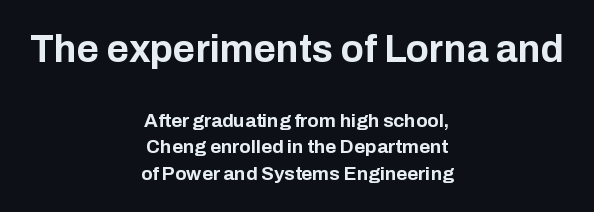
Letterform terminals end flat and unadorned throughout the passage. Students, this is bold: see how much ink each stroke carries. This block has exactly the height ordinary leading produces. The lettering holds an erect, upright posture throughout.
